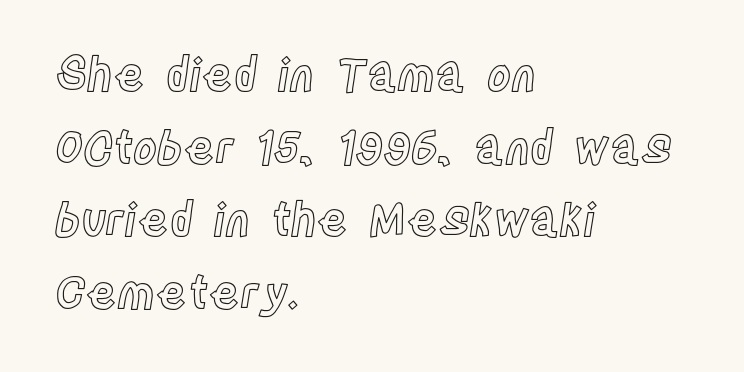
Q: Is the text italic (slanted)? A: Yes.
Q: Is the text underlined? A: No.
Q: How is the paragraph aligned? A: Left-aligned.
Q: Is the spacing between letters normal or unusually wide? A: Normal.
Q: Is the spacing between lines tight, normal or loose? A: Normal.
Q: Width (condensed, normal, or wide)? A: Condensed.
Q: x-height? A: Large.
Q: Monospaced? A: No.
